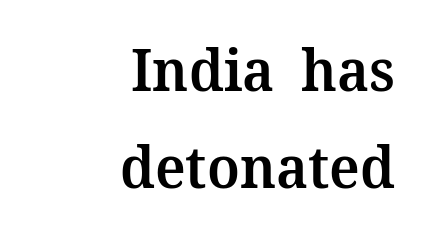
{"serif": "yes", "italic": "no", "bold": "semi", "weight": "semibold", "width": "normal", "stroke_contrast": "medium", "x_height": "medium", "monospaced": "no", "underline": "no", "align": "right", "line_spacing": "normal", "line_spacing_ratio": 1.65, "letter_spacing": "normal", "letter_spacing_em": 0.0, "glyph_px": 59}
